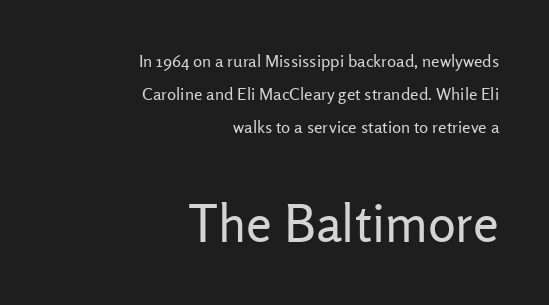
Q: Is the text bold? A: No.
Q: Is the text italic (slanted)? A: No, it is upright.
Q: Is the typeface a serif or a sans-serif typeface? A: Sans-serif.
Q: Is the text underlined? A: No.
Q: How is the paragraph aligned? A: Right-aligned.
Q: Is the spacing between letters normal or unusually wide? A: Normal.
Q: Is the spacing between lines tight, normal or loose? A: Loose.
Q: Which block of text is set in a larger size, the first (top) or the second (bottom)? A: The second (bottom) one.
Q: Width (condensed, normal, or wide)? A: Normal.
Q: Stroke contrast? A: Low.
Q: x-height? A: Medium.
Q: Monospaced? A: No.
